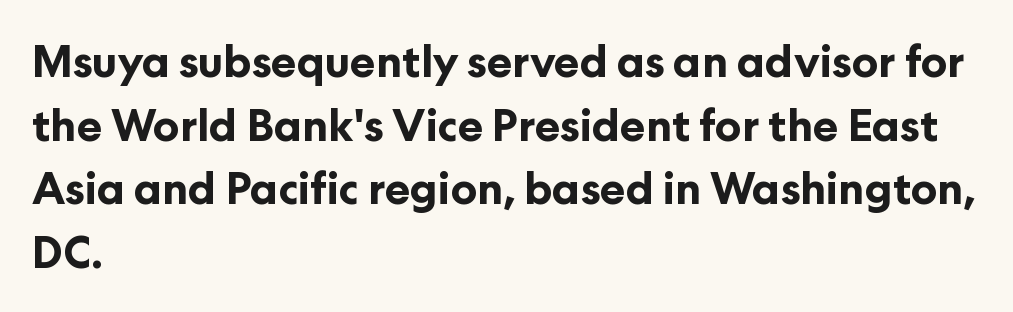
{"serif": "no", "italic": "no", "bold": "yes", "weight": "bold", "width": "normal", "stroke_contrast": "low", "x_height": "medium", "monospaced": "no", "underline": "no", "align": "left", "line_spacing": "normal", "line_spacing_ratio": 1.48, "letter_spacing": "normal", "letter_spacing_em": 0.0, "glyph_px": 43}
